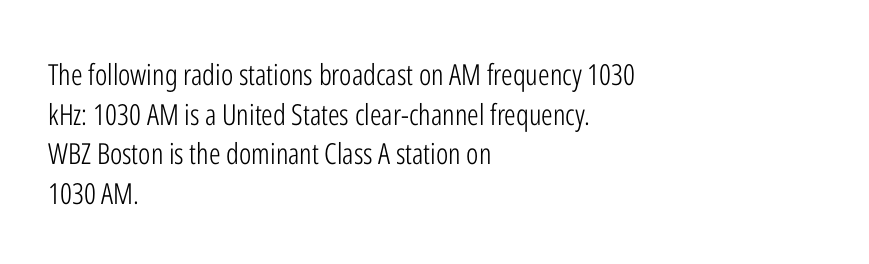
The image shows 29 px light, condensed sans-serif type, upright; set left-aligned, normal line spacing (1.37x), normal letter spacing, not underlined; low stroke contrast and a medium x-height.
